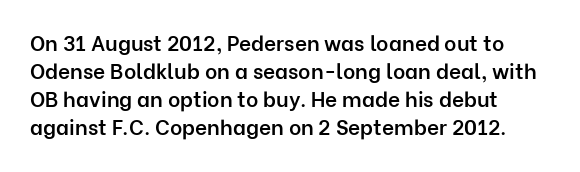
The image shows 21 px text type, upright; set left-aligned, normal line spacing (1.34x), normal letter spacing, not underlined.
